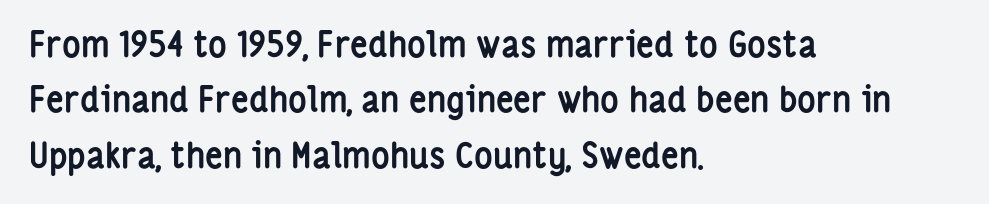
Q: Is the text bold? A: Yes.
Q: Is the text italic (slanted)? A: No, it is upright.
Q: Is the typeface a serif or a sans-serif typeface? A: Sans-serif.
Q: Is the text underlined? A: No.
Q: How is the paragraph aligned? A: Left-aligned.
Q: Is the spacing between letters normal or unusually wide? A: Normal.
Q: Is the spacing between lines tight, normal or loose? A: Normal.
Q: Width (condensed, normal, or wide)? A: Condensed.
Q: Stroke contrast? A: Low.
Q: x-height? A: Medium.
Q: Monospaced? A: No.
